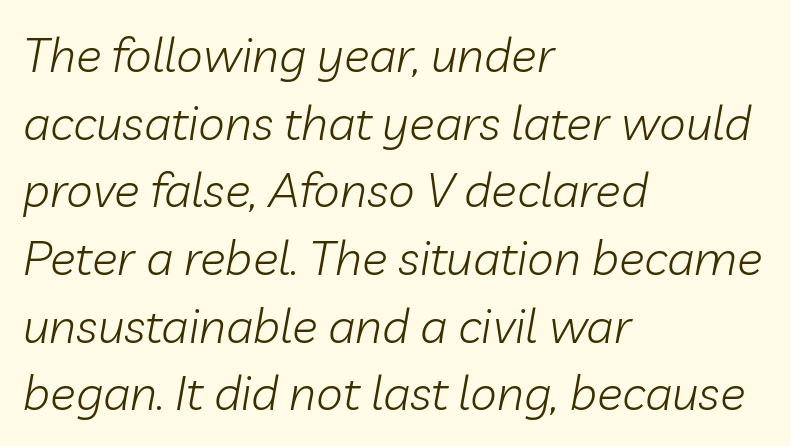
{"italic": "yes", "lean": "right", "slant_degrees": 10, "bold": "no", "weight": "light", "width": "normal", "stroke_contrast": "low", "x_height": "medium", "monospaced": "no", "underline": "no", "align": "left", "line_spacing": "normal", "line_spacing_ratio": 1.41, "letter_spacing": "normal", "letter_spacing_em": 0.0, "glyph_px": 48}
